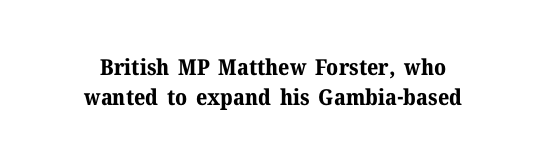
You can tell it's not italic because the verticals are truly vertical. Glyph-to-glyph distance matches everyday printed text. The letters are bold, with thick, heavy strokes. Unmarked baselines from the first word to the last.
